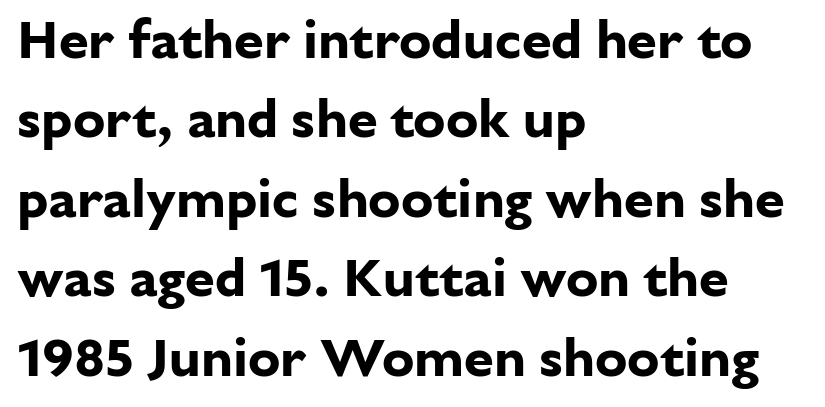
Between one letter and the next there's only the usual sliver of space. Typographically, this falls in the sans-serif category. A bare baseline throughout the passage. This is roman type, the default non-slanted kind.
